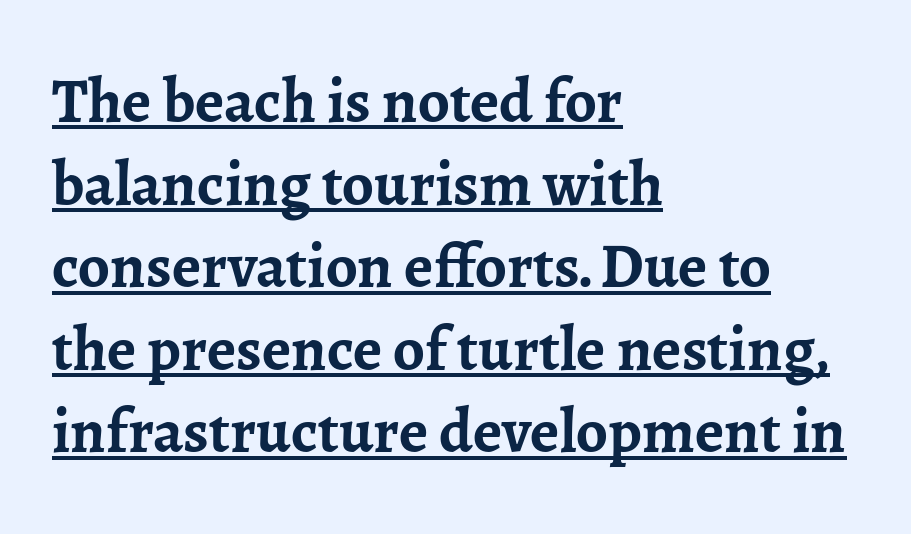
Q: Is the text bold? A: Yes.
Q: Is the text italic (slanted)? A: No, it is upright.
Q: Is the typeface a serif or a sans-serif typeface? A: Serif.
Q: Is the text underlined? A: Yes.
Q: How is the paragraph aligned? A: Left-aligned.
Q: Is the spacing between letters normal or unusually wide? A: Normal.
Q: Is the spacing between lines tight, normal or loose? A: Normal.
Q: Width (condensed, normal, or wide)? A: Normal.
Q: Stroke contrast? A: Low.
Q: x-height? A: Medium.
Q: Monospaced? A: No.
